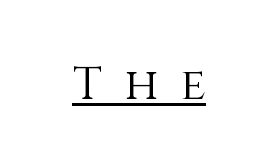
The image shows 46 px light type, upright; set unusually wide letter spacing (+0.48 em), underlined; medium stroke contrast and a large x-height.
